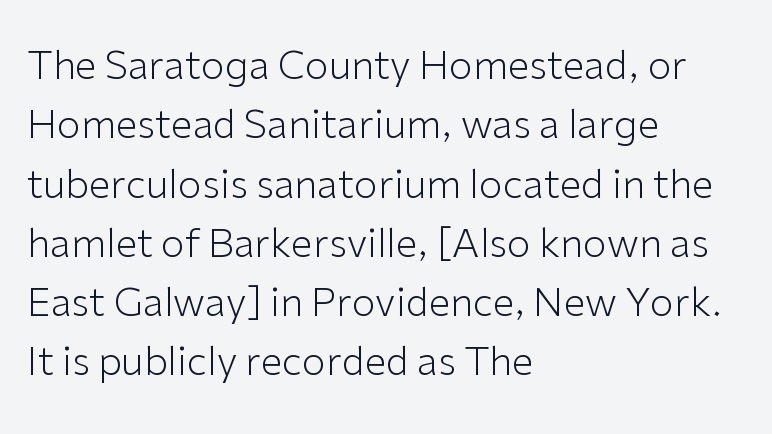
Q: Is the text bold? A: No.
Q: Is the text italic (slanted)? A: No, it is upright.
Q: Is the typeface a serif or a sans-serif typeface? A: Sans-serif.
Q: Is the text underlined? A: No.
Q: How is the paragraph aligned? A: Left-aligned.
Q: Is the spacing between letters normal or unusually wide? A: Normal.
Q: Is the spacing between lines tight, normal or loose? A: Normal.
Q: Width (condensed, normal, or wide)? A: Normal.
Q: Stroke contrast? A: Low.
Q: x-height? A: Medium.
Q: Monospaced? A: No.
